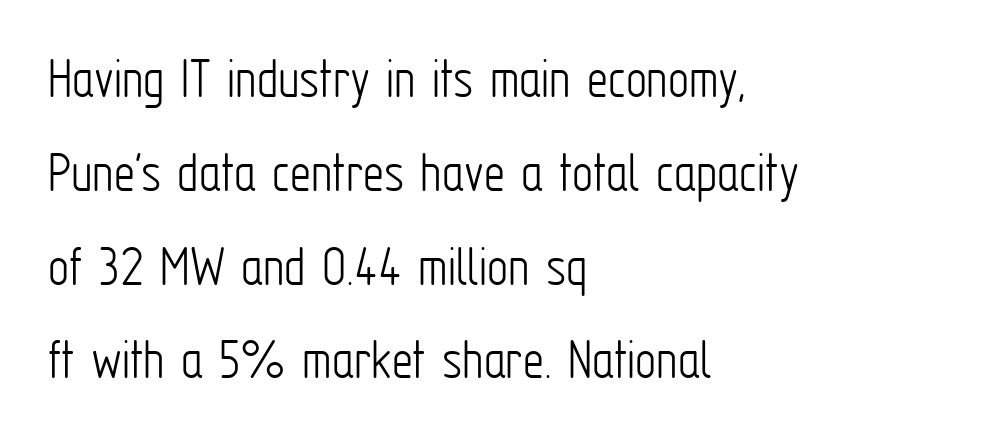
The image shows 59 px light, condensed sans-serif type, upright; set left-aligned, normal line spacing (1.59x), normal letter spacing, not underlined; low stroke contrast and a medium x-height.
